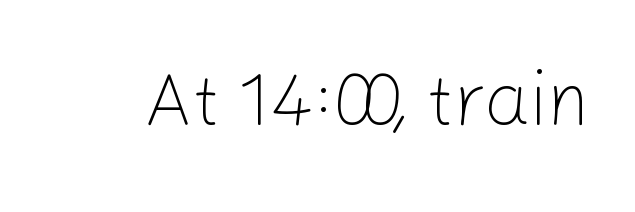
The image shows 74 px light sans-serif type, upright; set normal letter spacing, not underlined; low stroke contrast and a medium x-height.
